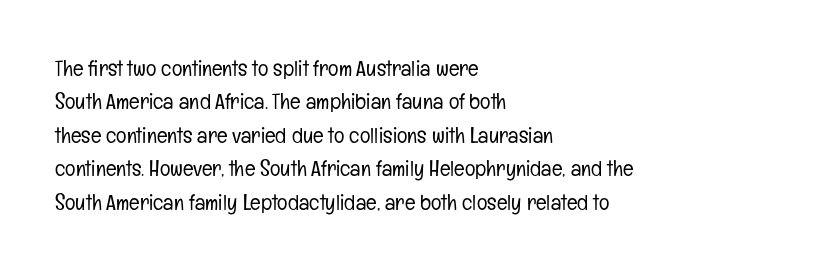
Summary of vertical rhythm: regular, with standard interline spacing. No extra ink here — the face is not bold. Quick note: not italic, upright. Horizontal alignment here is leftward, the default for most running prose.
